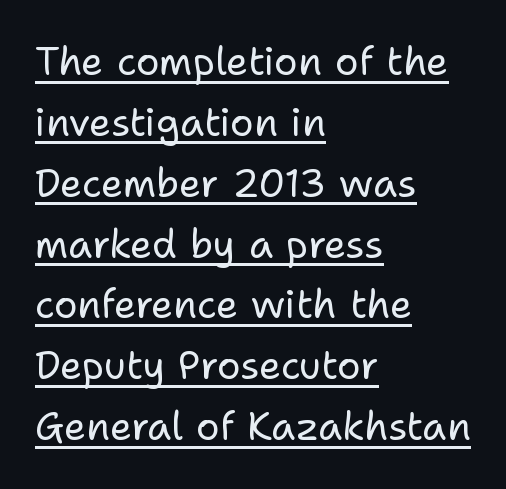
The image shows 39 px regular-weight sans-serif type, upright; set left-aligned, normal line spacing (1.56x), normal letter spacing, underlined; low stroke contrast and a medium x-height.
